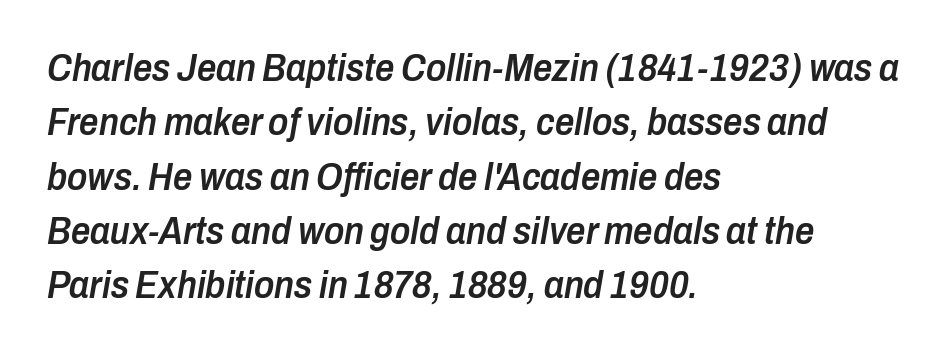
The image shows 38 px semibold, condensed type, italic (leaning right); set left-aligned, normal line spacing (1.43x), normal letter spacing, not underlined; low stroke contrast and a medium x-height.
